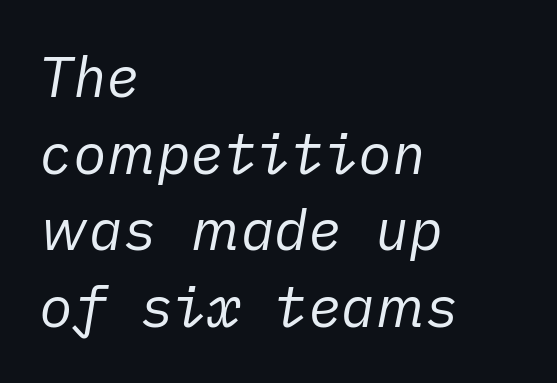
Q: Is the text bold? A: No.
Q: Is the text italic (slanted)? A: Yes, it leans right by about 10 degrees.
Q: Is the text underlined? A: No.
Q: How is the paragraph aligned? A: Left-aligned.
Q: Is the spacing between letters normal or unusually wide? A: Normal.
Q: Is the spacing between lines tight, normal or loose? A: Normal.
Q: Width (condensed, normal, or wide)? A: Normal.
Q: Stroke contrast? A: Low.
Q: x-height? A: Medium.
